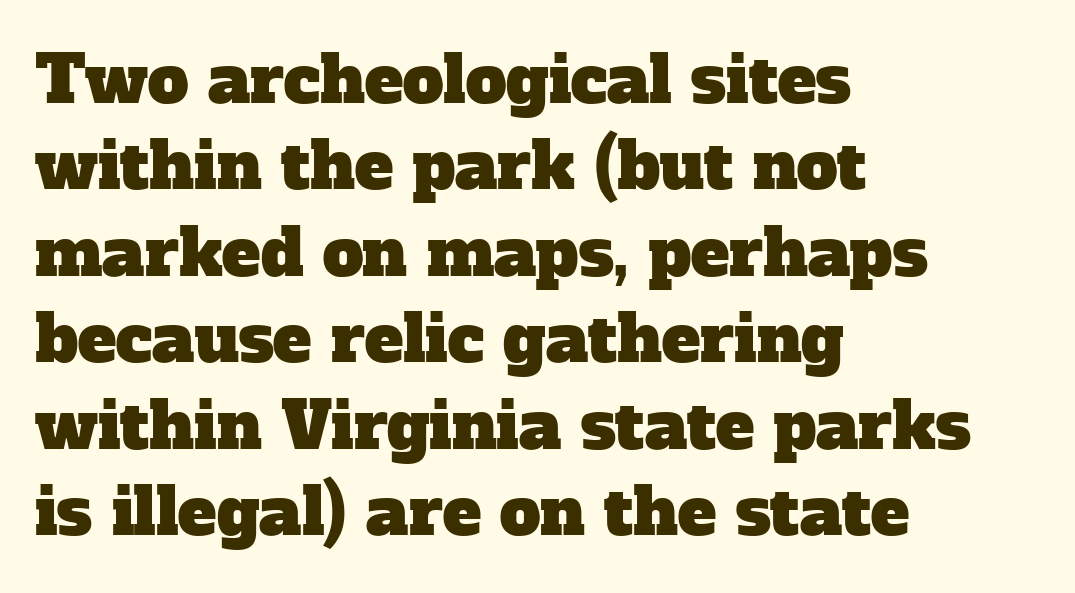
The image shows 65 px serif type; set left-aligned, normal line spacing (1.33x), normal letter spacing, not underlined; low stroke contrast and a medium x-height.
